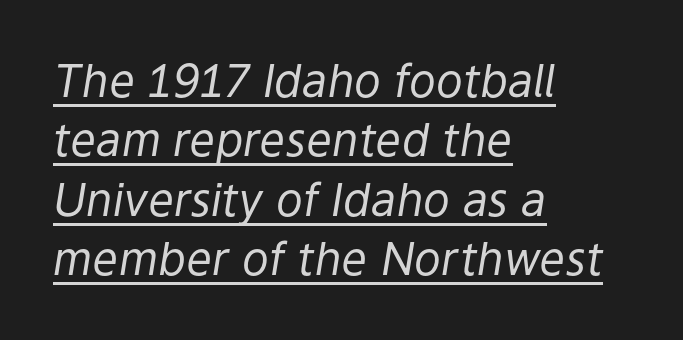
The image shows 45 px regular-weight type, italic (leaning right); set left-aligned, normal line spacing (1.32x), normal letter spacing, underlined; low stroke contrast and a medium x-height.
